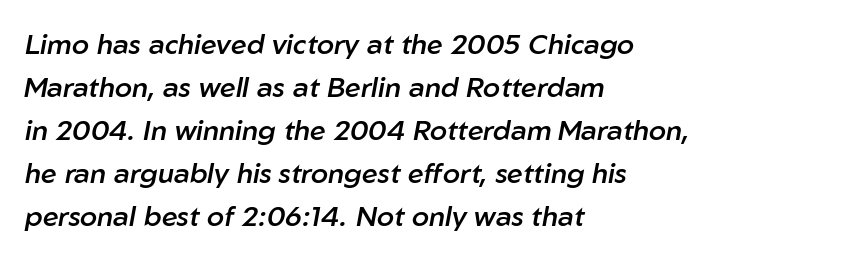
Q: Is the text bold? A: Semi-bold.
Q: Is the text italic (slanted)? A: Yes, it leans right by about 10 degrees.
Q: Is the text underlined? A: No.
Q: How is the paragraph aligned? A: Left-aligned.
Q: Is the spacing between letters normal or unusually wide? A: Normal.
Q: Is the spacing between lines tight, normal or loose? A: Normal.
Q: Width (condensed, normal, or wide)? A: Normal.
Q: Stroke contrast? A: Low.
Q: x-height? A: Medium.
Q: Monospaced? A: No.
